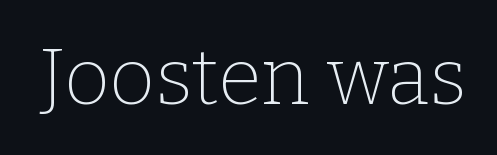
Q: Is the text bold? A: No.
Q: Is the text italic (slanted)? A: No, it is upright.
Q: Is the typeface a serif or a sans-serif typeface? A: Serif.
Q: Is the text underlined? A: No.
Q: Is the spacing between letters normal or unusually wide? A: Normal.
Q: Width (condensed, normal, or wide)? A: Normal.
Q: Stroke contrast? A: Low.
Q: x-height? A: Medium.
Q: Monospaced? A: No.
